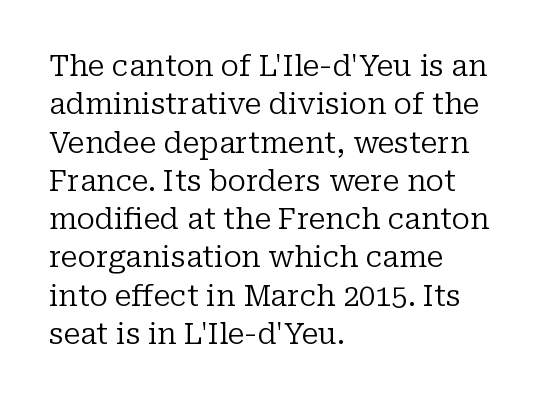
{"serif": "yes", "italic": "no", "bold": "no", "weight": "regular", "width": "normal", "stroke_contrast": "low", "x_height": "medium", "monospaced": "no", "underline": "no", "align": "left", "line_spacing": "normal", "line_spacing_ratio": 1.32, "letter_spacing": "normal", "letter_spacing_em": 0.0, "glyph_px": 29}
